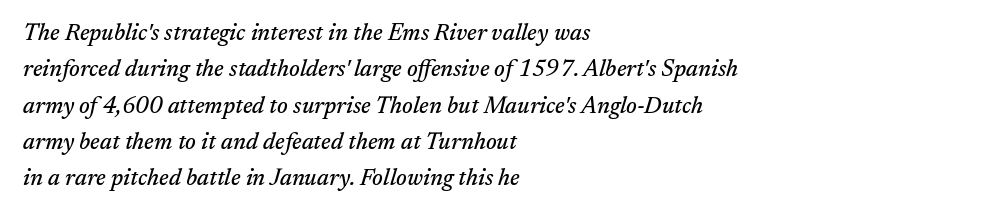
Q: Is the text italic (slanted)? A: Yes, it leans right by about 17 degrees.
Q: Is the text underlined? A: No.
Q: How is the paragraph aligned? A: Left-aligned.
Q: Is the spacing between letters normal or unusually wide? A: Normal.
Q: Is the spacing between lines tight, normal or loose? A: Normal.
